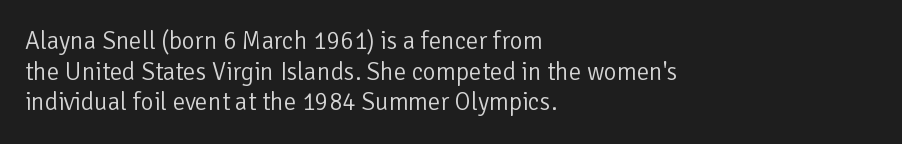
The letters look calm and open, with moderate or lighter stems. Descenders are the only things crossing below the line. Left-aligned paragraph, ragged on the right. Short note: letters normally spaced.
